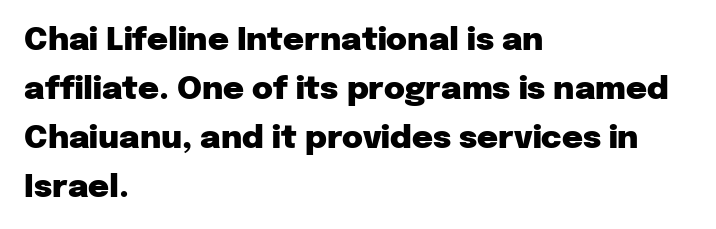
I'd call this a sans setting — the letters go barefoot. A typesetter would call this zero additional tracking. These lines are rendered in a variable-pitch font. These lines stack with their left ends in a neat column.
